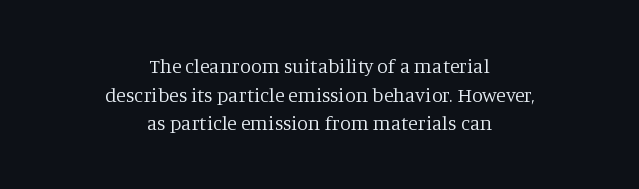
Compared with typical body copy, the letter spacing here is the same. Letters have the restrained weight of plain body copy at most. This rendering uses center alignment, leaving both contours irregular but symmetric. Successive baselines arrive at the customary interval. The lettering holds an erect, upright posture throughout.
